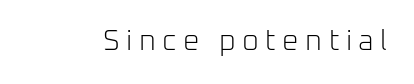
The image shows 29 px light sans-serif type, upright; set unusually wide letter spacing (+0.22 em), not underlined; low stroke contrast and a medium x-height.
